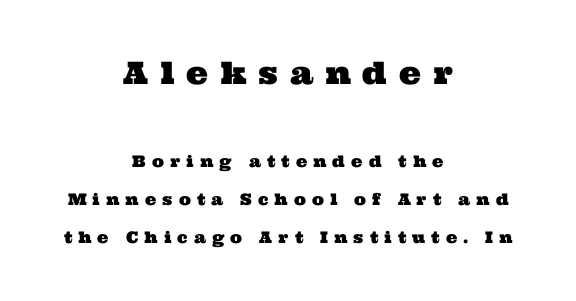
The image shows 31 px wide serif type; set centered, loose line spacing (2.37x), unusually wide letter spacing (+0.38 em), not underlined; the first (top) block is 1.94x larger; medium stroke contrast and a medium x-height.
